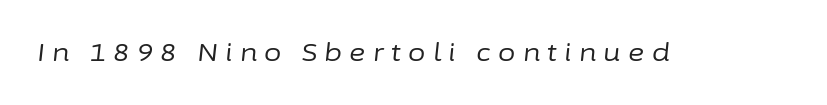
The image shows 25 px text type, italic (leaning right); set unusually wide letter spacing (+0.29 em), not underlined.
